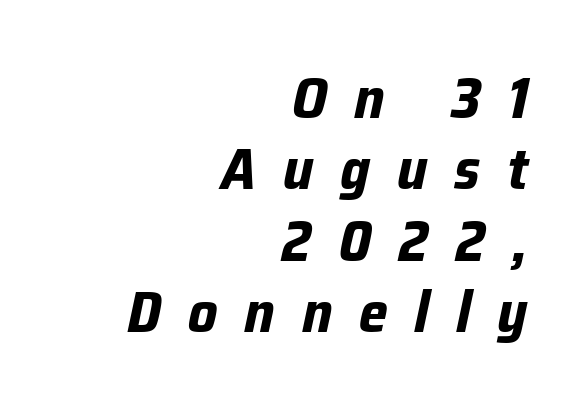
The image shows 58 px bold type, italic (leaning right); set right-aligned, line spacing 1.23x, unusually wide letter spacing (+0.46 em), not underlined; low stroke contrast and a medium x-height.
